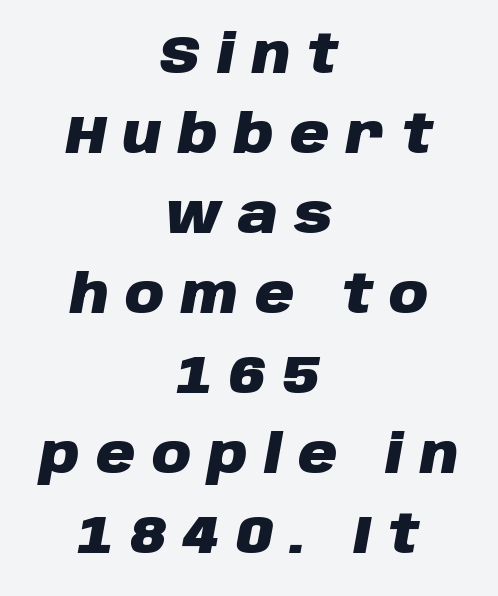
The image shows 54 px heavy type, italic (leaning right); set centered, normal line spacing (1.48x), unusually wide letter spacing (+0.31 em), not underlined; low stroke contrast and a large x-height.
